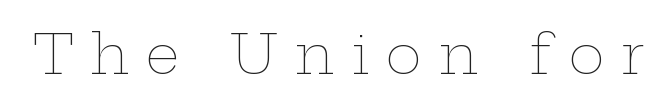
The image shows 54 px thin, wide type, upright; set unusually wide letter spacing (+0.31 em), not underlined; low stroke contrast and a medium x-height.
